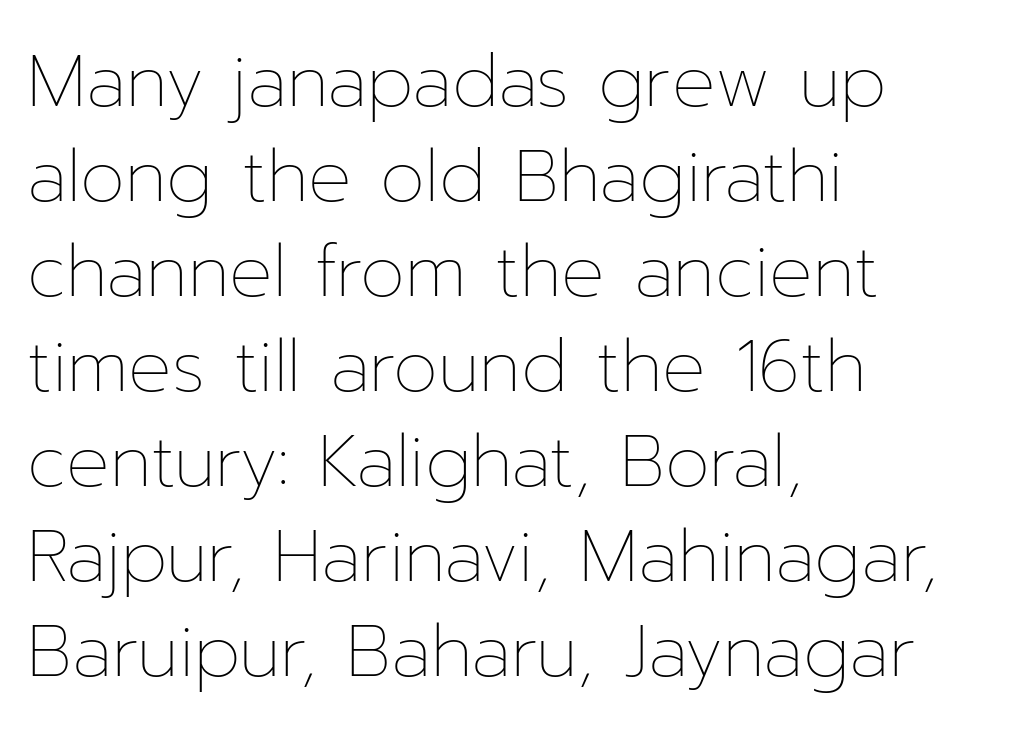
Q: Is the text bold? A: No.
Q: Is the text italic (slanted)? A: No, it is upright.
Q: Is the text underlined? A: No.
Q: How is the paragraph aligned? A: Left-aligned.
Q: Is the spacing between letters normal or unusually wide? A: Normal.
Q: Is the spacing between lines tight, normal or loose? A: Normal.
Q: Width (condensed, normal, or wide)? A: Normal.
Q: Stroke contrast? A: Low.
Q: x-height? A: Medium.
Q: Monospaced? A: No.
